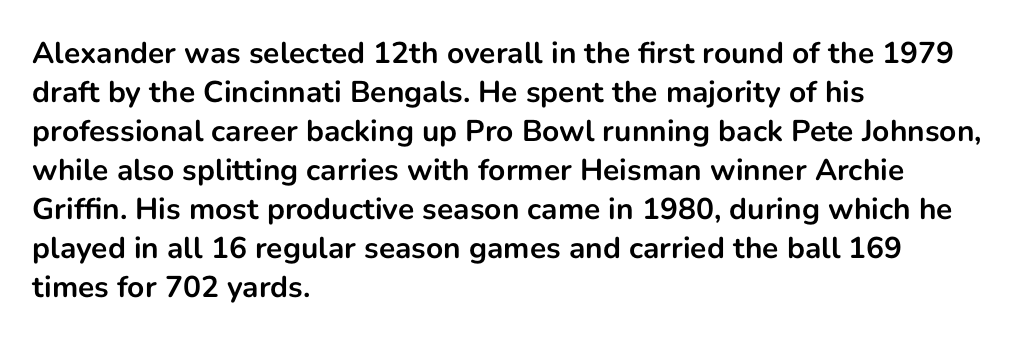
Heavy, bold letterforms. If you drew a ruler down the left edge, every line would touch it. Short note: letters normally spaced. Unlike italic type, these characters show no tilt at all. The letters advance in unequal steps, a hallmark of proportional type. The lines sit at an ordinary, default distance from one another.
